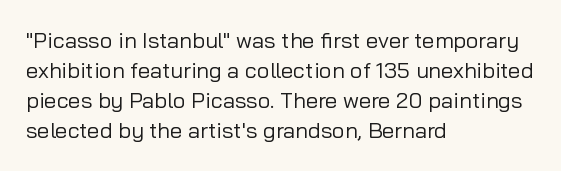
{"italic": "no", "bold": "no", "underline": "no", "align": "left", "line_spacing": "normal", "line_spacing_ratio": 1.37, "letter_spacing": "normal", "letter_spacing_em": 0.0, "glyph_px": 22}
